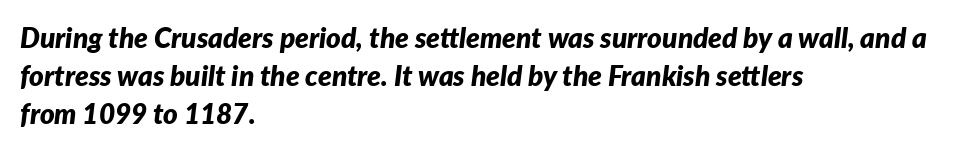
The image shows 28 px bold type, italic (leaning right); set left-aligned, normal line spacing (1.36x), normal letter spacing, not underlined; low stroke contrast and a medium x-height.
